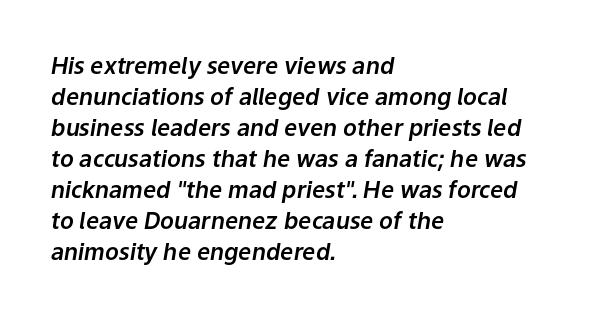
Q: Is the text italic (slanted)? A: Yes, it leans right by about 9 degrees.
Q: Is the text underlined? A: No.
Q: How is the paragraph aligned? A: Left-aligned.
Q: Is the spacing between letters normal or unusually wide? A: Normal.
Q: Is the spacing between lines tight, normal or loose? A: Normal.
